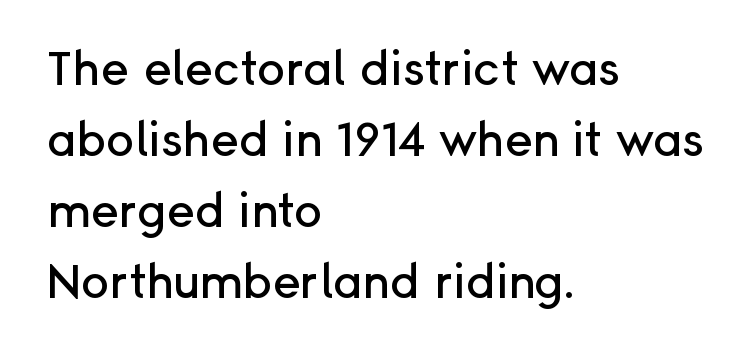
Q: Is the text italic (slanted)? A: No, it is upright.
Q: Is the typeface a serif or a sans-serif typeface? A: Sans-serif.
Q: Is the text underlined? A: No.
Q: How is the paragraph aligned? A: Left-aligned.
Q: Is the spacing between letters normal or unusually wide? A: Normal.
Q: Is the spacing between lines tight, normal or loose? A: Normal.
Q: Width (condensed, normal, or wide)? A: Normal.
Q: Stroke contrast? A: Low.
Q: x-height? A: Medium.
Q: Monospaced? A: No.
